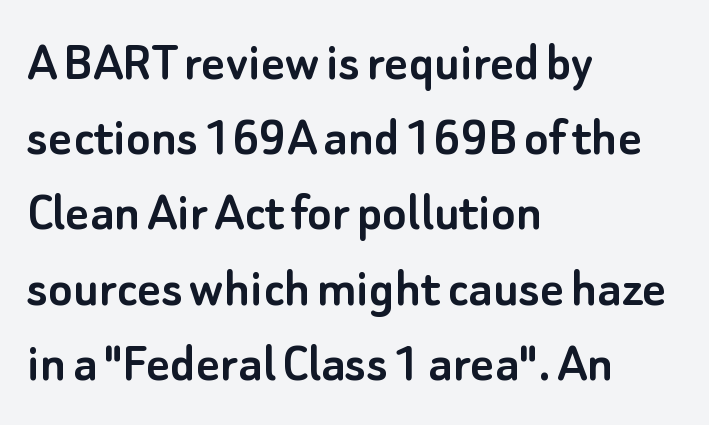
The lines are quadded left. Each letter's strokes conclude bluntly, with no projecting serifs. This rendering leaves character spacing at its baseline value. A roman cut, with each character standing at attention.
